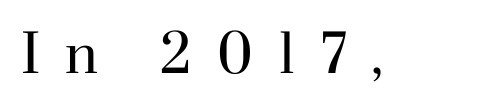
Unmarked baselines from the first word to the last. Someone cranked the tracking dial way up on this one. The passage shown is not bold in any degree. It's the straight-up-and-down kind of type.
